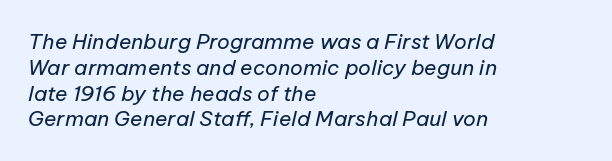
Q: Is the text bold? A: No.
Q: Is the text italic (slanted)? A: Yes, it leans right by about 12 degrees.
Q: Is the text underlined? A: No.
Q: How is the paragraph aligned? A: Left-aligned.
Q: Is the spacing between letters normal or unusually wide? A: Normal.
